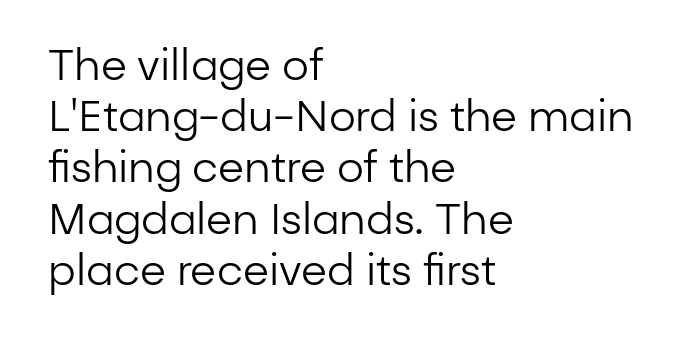
The image shows 42 px regular-weight sans-serif type, upright; set left-aligned, line spacing 1.22x, normal letter spacing, not underlined; low stroke contrast and a medium x-height.
